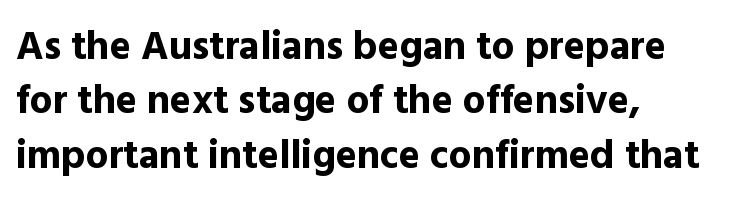
Q: Is the text bold? A: Yes.
Q: Is the text italic (slanted)? A: No, it is upright.
Q: Is the typeface a serif or a sans-serif typeface? A: Sans-serif.
Q: Is the text underlined? A: No.
Q: How is the paragraph aligned? A: Left-aligned.
Q: Is the spacing between letters normal or unusually wide? A: Normal.
Q: Is the spacing between lines tight, normal or loose? A: Normal.
Q: Width (condensed, normal, or wide)? A: Normal.
Q: x-height? A: Medium.
Q: Monospaced? A: No.
